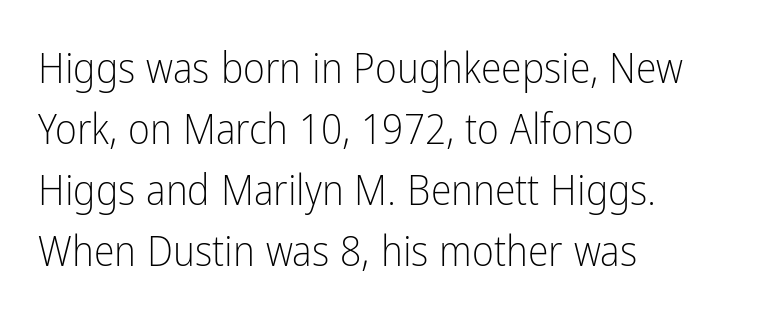
The image shows 42 px light, condensed sans-serif type, upright; set left-aligned, normal line spacing (1.45x), normal letter spacing, not underlined; low stroke contrast and a medium x-height.
